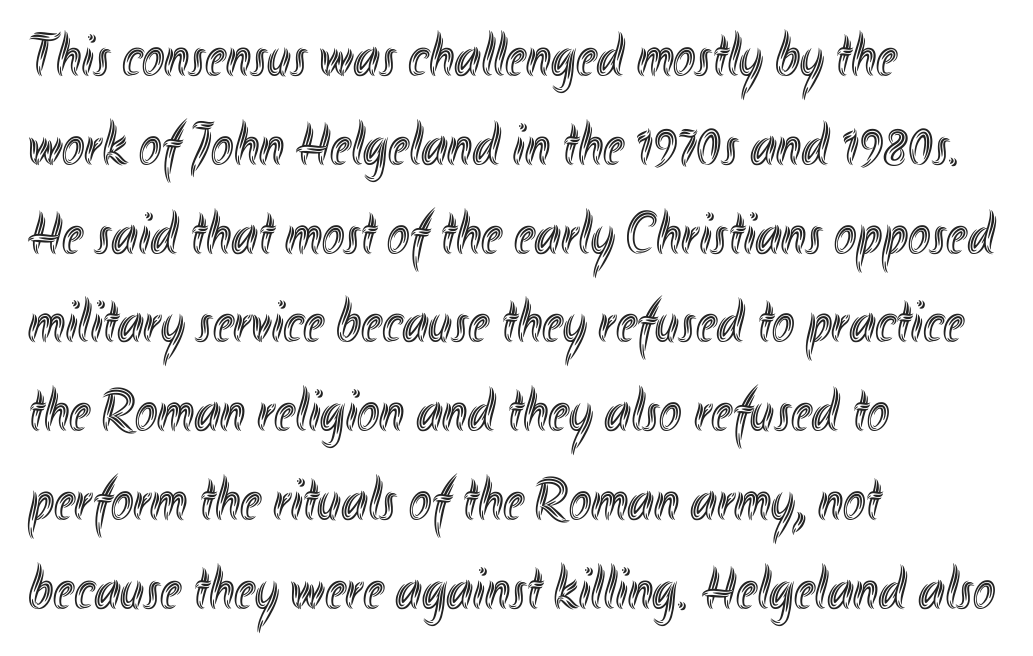
Line beginnings align vertically; line endings do not. Horizontal bands of white between lines are of average thickness. Lines of text with bare space underneath. Here the glyphs are tracked normally, forming tight word shapes. You could not count columns in this text — the font is proportionally spaced.
